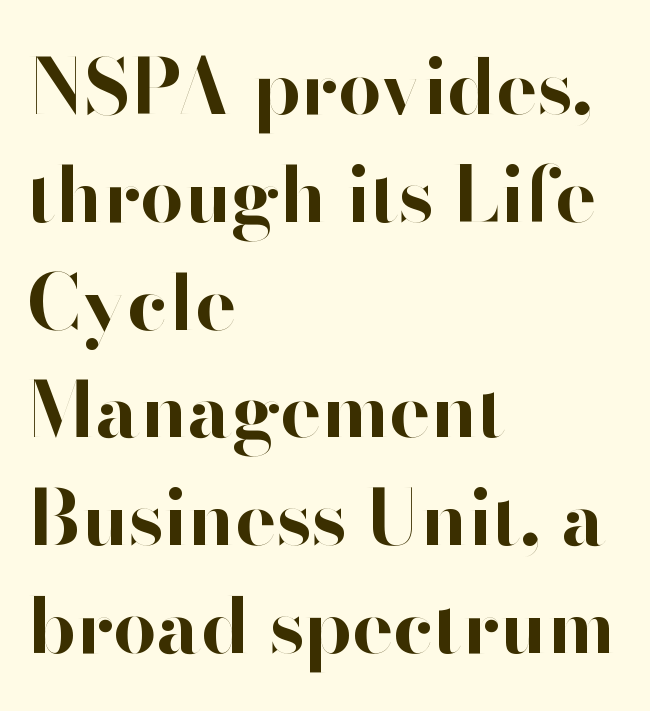
{"serif": "no", "italic": "no", "bold": "yes", "weight": "bold", "width": "normal", "stroke_contrast": "high", "x_height": "small", "monospaced": "no", "underline": "no", "align": "left", "line_spacing": "normal", "line_spacing_ratio": 1.4, "letter_spacing": "normal", "letter_spacing_em": 0.0, "glyph_px": 77}
